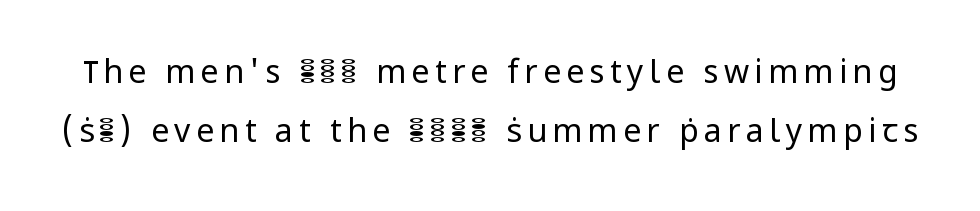
Do the characters align in a grid? No, the font is proportional. On a weight scale, this lands at 450 or below. This is the regular roman posture of the typeface. A clean baseline with only descenders dipping below it. The font family rendered here belongs to the sans-serif group.
